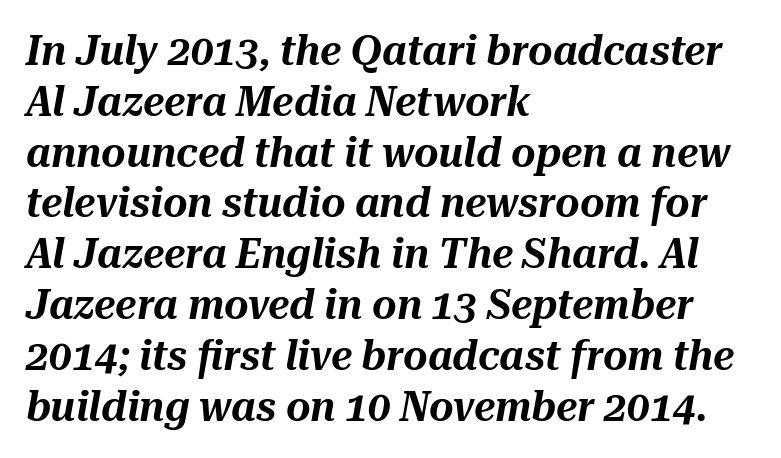
The image shows 42 px text type, italic (leaning right); set left-aligned, line spacing 1.21x, normal letter spacing, not underlined; medium stroke contrast and a medium x-height.
